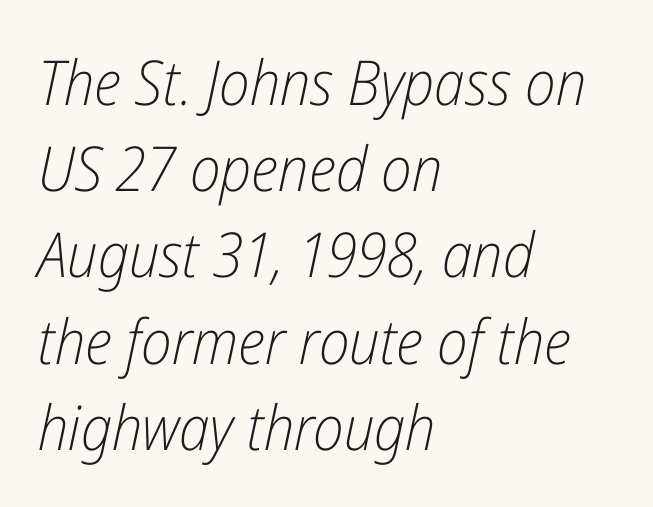
{"italic": "yes", "lean": "right", "slant_degrees": 12, "bold": "no", "weight": "light", "width": "condensed", "stroke_contrast": "low", "x_height": "medium", "monospaced": "no", "underline": "no", "align": "left", "line_spacing": "normal", "line_spacing_ratio": 1.39, "letter_spacing": "normal", "letter_spacing_em": 0.0, "glyph_px": 62}
